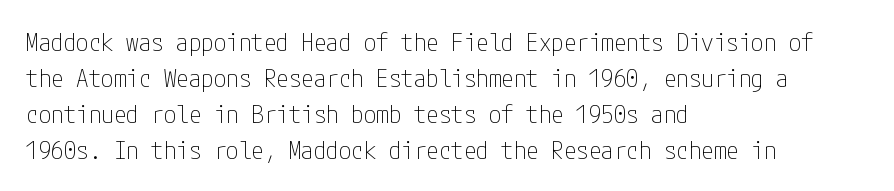
The image shows 25 px text type, upright; set left-aligned, normal line spacing (1.44x), normal letter spacing, not underlined.
